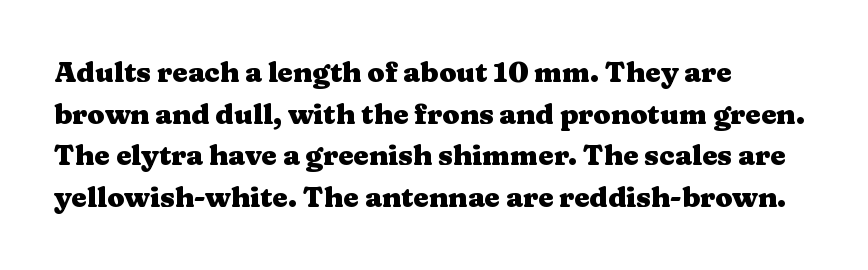
Q: Is the text bold? A: Yes.
Q: Is the text italic (slanted)? A: No, it is upright.
Q: Is the typeface a serif or a sans-serif typeface? A: Serif.
Q: Is the text underlined? A: No.
Q: How is the paragraph aligned? A: Left-aligned.
Q: Is the spacing between letters normal or unusually wide? A: Normal.
Q: Is the spacing between lines tight, normal or loose? A: Normal.
Q: Width (condensed, normal, or wide)? A: Wide.
Q: Stroke contrast? A: Medium.
Q: x-height? A: Medium.
Q: Monospaced? A: No.
